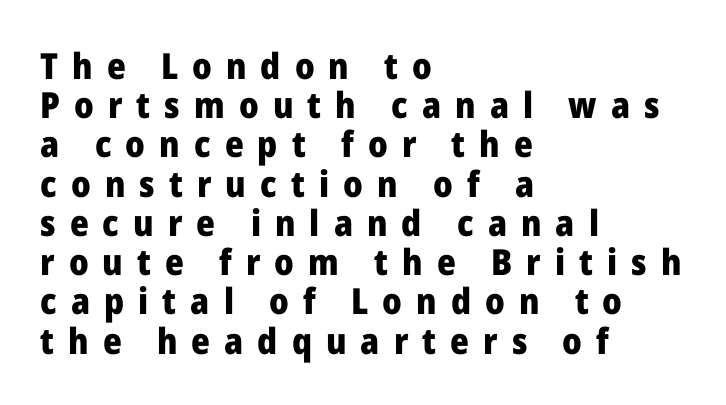
{"serif": "no", "italic": "no", "bold": "yes", "weight": "heavy", "width": "normal", "stroke_contrast": "low", "x_height": "medium", "monospaced": "no", "underline": "no", "align": "left", "line_spacing": "tight", "line_spacing_ratio": 1.09, "letter_spacing": "wide", "letter_spacing_em": 0.39, "glyph_px": 36}
